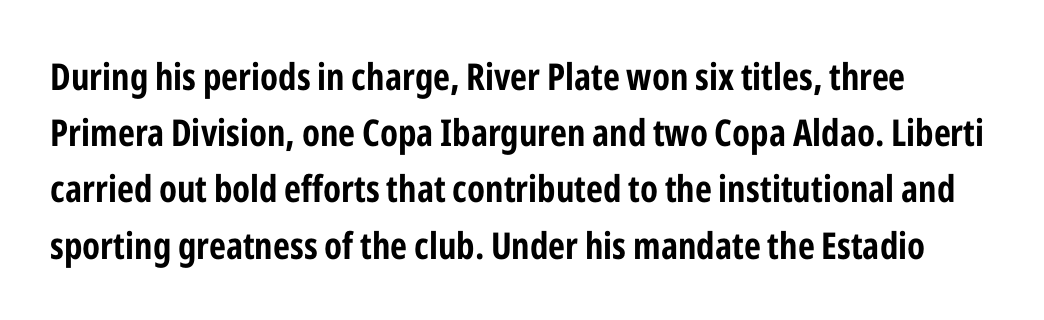
Q: Is the text bold? A: Yes.
Q: Is the text italic (slanted)? A: No, it is upright.
Q: Is the typeface a serif or a sans-serif typeface? A: Sans-serif.
Q: Is the text underlined? A: No.
Q: Is the spacing between letters normal or unusually wide? A: Normal.
Q: Is the spacing between lines tight, normal or loose? A: Normal.
Q: Width (condensed, normal, or wide)? A: Condensed.
Q: Stroke contrast? A: Low.
Q: x-height? A: Medium.
Q: Monospaced? A: No.
